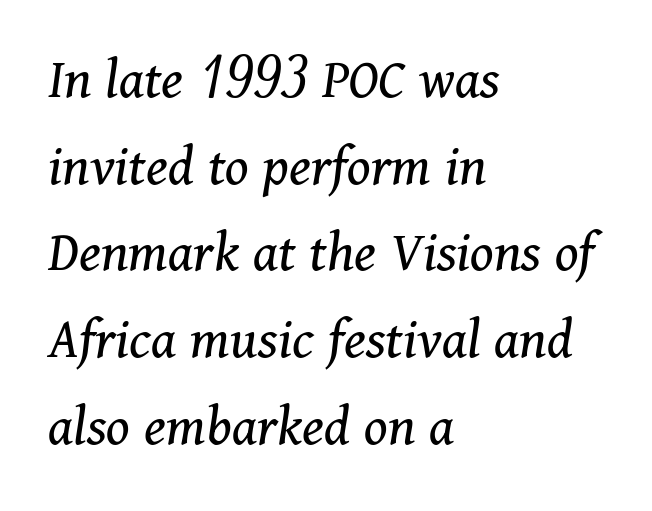
{"serif": "yes", "italic": "yes", "lean": "right", "slant_degrees": 11, "bold": "no", "weight": "regular", "width": "normal", "stroke_contrast": "medium", "x_height": "medium", "monospaced": "no", "underline": "no", "align": "left", "line_spacing": "normal", "line_spacing_ratio": 1.47, "letter_spacing": "normal", "letter_spacing_em": 0.0, "glyph_px": 59}
